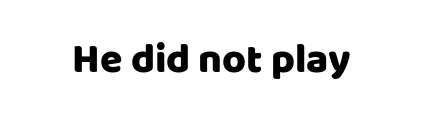
Q: Is the text italic (slanted)? A: No, it is upright.
Q: Is the typeface a serif or a sans-serif typeface? A: Sans-serif.
Q: Is the text underlined? A: No.
Q: Is the spacing between letters normal or unusually wide? A: Normal.
Q: Width (condensed, normal, or wide)? A: Normal.
Q: Stroke contrast? A: Low.
Q: x-height? A: Large.
Q: Monospaced? A: No.
